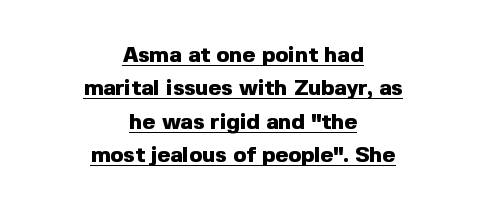
The image shows 22 px bold type, upright; set centered, normal line spacing (1.52x), normal letter spacing, underlined.
